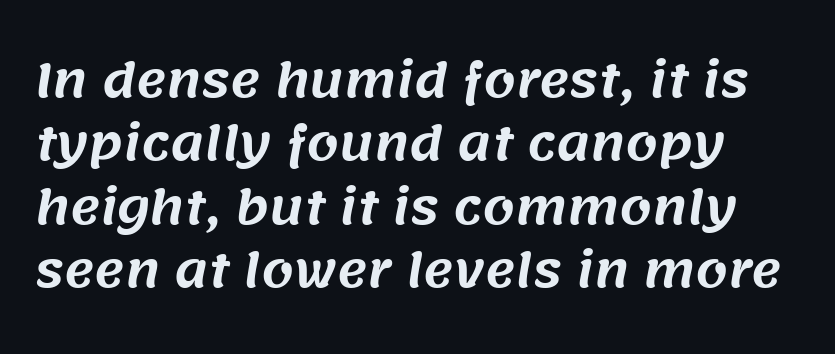
{"serif": "no", "width": "normal", "stroke_contrast": "medium", "x_height": "large", "monospaced": "no", "underline": "no", "line_spacing": "normal", "line_spacing_ratio": 1.38, "letter_spacing": "normal", "letter_spacing_em": 0.0, "glyph_px": 46}
